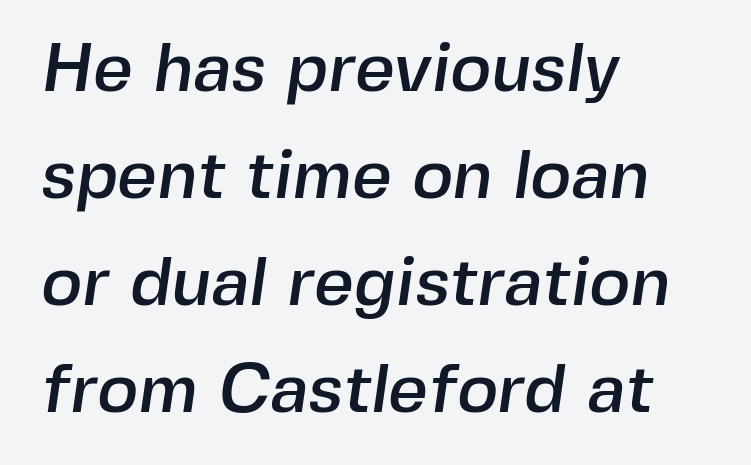
Q: Is the typeface a serif or a sans-serif typeface? A: Sans-serif.
Q: Is the text underlined? A: No.
Q: How is the paragraph aligned? A: Left-aligned.
Q: Is the spacing between letters normal or unusually wide? A: Normal.
Q: Is the spacing between lines tight, normal or loose? A: Normal.
Q: Width (condensed, normal, or wide)? A: Normal.
Q: x-height? A: Medium.
Q: Monospaced? A: No.
